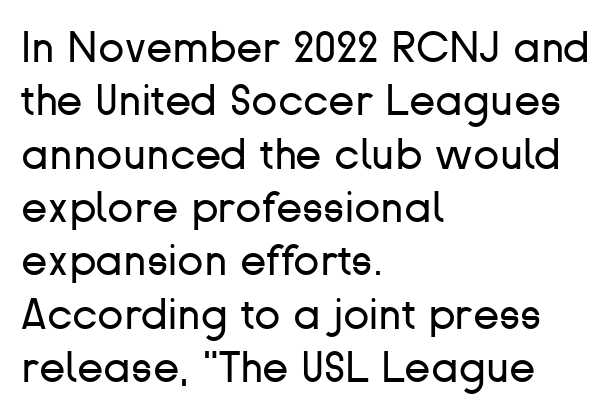
{"serif": "no", "italic": "no", "bold": "no", "weight": "regular", "width": "normal", "stroke_contrast": "low", "x_height": "medium", "monospaced": "no", "underline": "no", "align": "left", "line_spacing_ratio": 1.24, "letter_spacing": "normal", "letter_spacing_em": 0.0, "glyph_px": 43}
